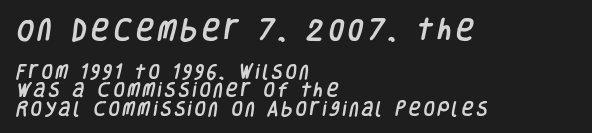
{"underline": "no", "align": "left", "line_spacing": "tight", "line_spacing_ratio": 1.15, "larger_block": "first", "size_ratio": 1.5, "glyph_px": 24}
